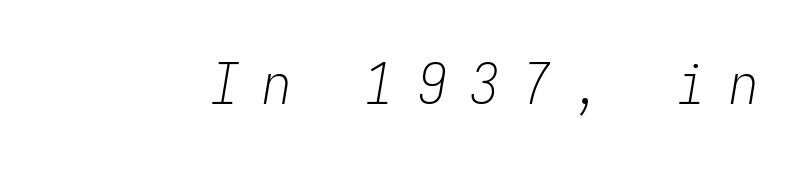
The image shows 57 px light, condensed type, italic (leaning right), monospaced; set unusually wide letter spacing (+0.41 em), not underlined; low stroke contrast and a medium x-height.
